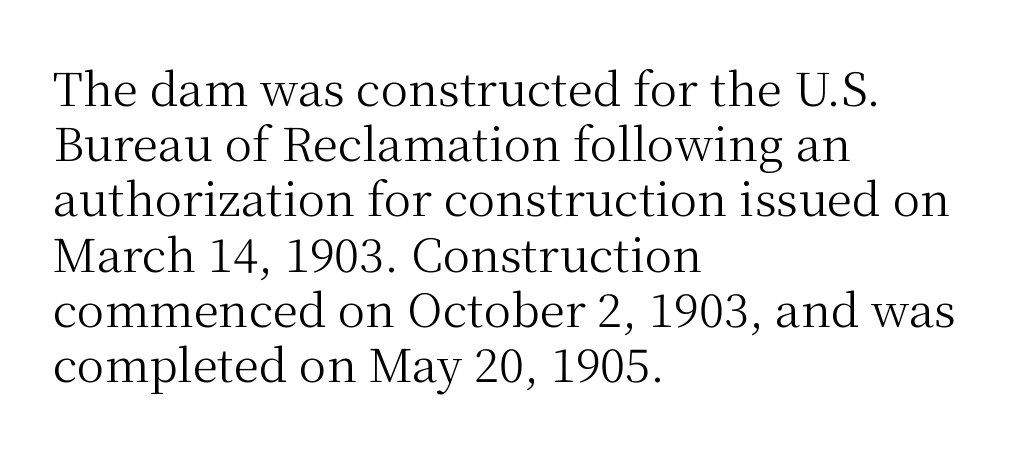
Caption: standard tracking, unaltered. These lines are rendered in a variable-pitch font. Left-aligned paragraph, ragged on the right. Examine the stroke ends and you'll spot serifs.
